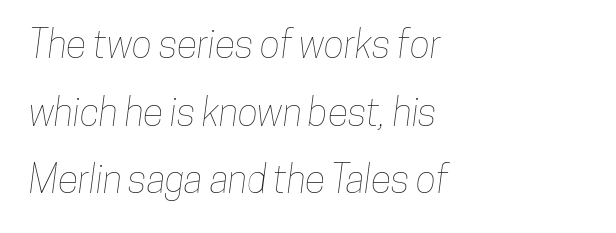
{"width": "condensed", "stroke_contrast": "low", "x_height": "medium", "monospaced": "no", "underline": "no", "align": "left", "line_spacing_ratio": 1.78, "letter_spacing": "normal", "letter_spacing_em": 0.0, "glyph_px": 38}
